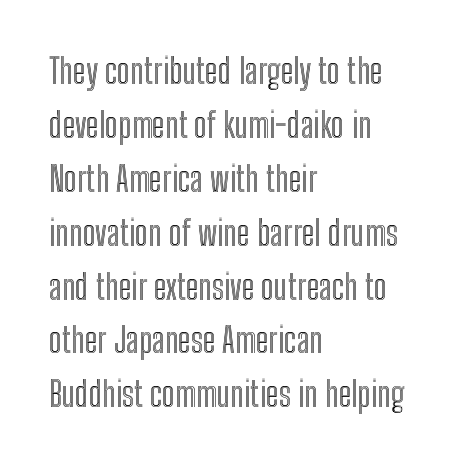
Q: Is the text italic (slanted)? A: No, it is upright.
Q: Is the text underlined? A: No.
Q: How is the paragraph aligned? A: Left-aligned.
Q: Is the spacing between letters normal or unusually wide? A: Normal.
Q: Is the spacing between lines tight, normal or loose? A: Normal.
Q: Width (condensed, normal, or wide)? A: Condensed.
Q: x-height? A: Medium.
Q: Monospaced? A: No.
